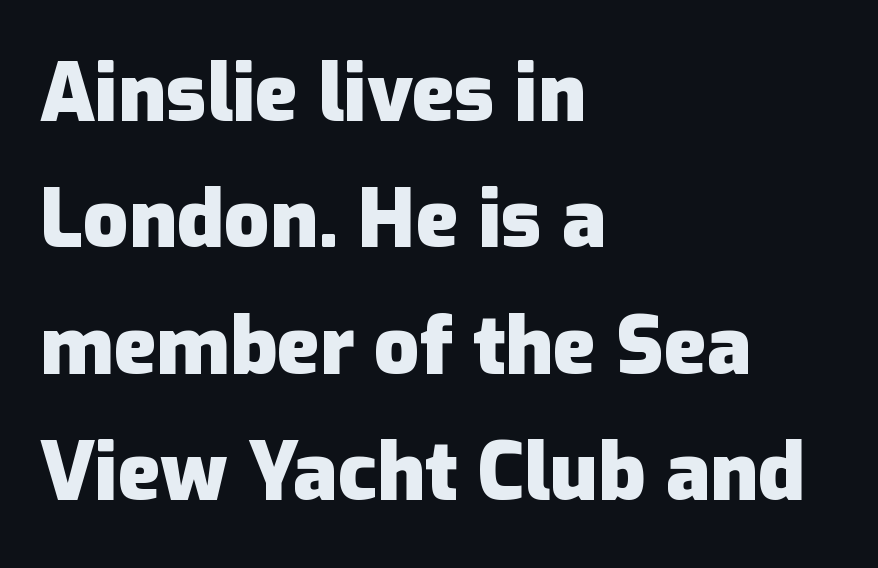
Q: Is the text bold? A: Yes.
Q: Is the text italic (slanted)? A: No, it is upright.
Q: Is the typeface a serif or a sans-serif typeface? A: Sans-serif.
Q: Is the text underlined? A: No.
Q: How is the paragraph aligned? A: Left-aligned.
Q: Is the spacing between letters normal or unusually wide? A: Normal.
Q: Is the spacing between lines tight, normal or loose? A: Normal.
Q: Width (condensed, normal, or wide)? A: Normal.
Q: Stroke contrast? A: Low.
Q: x-height? A: Medium.
Q: Monospaced? A: No.
